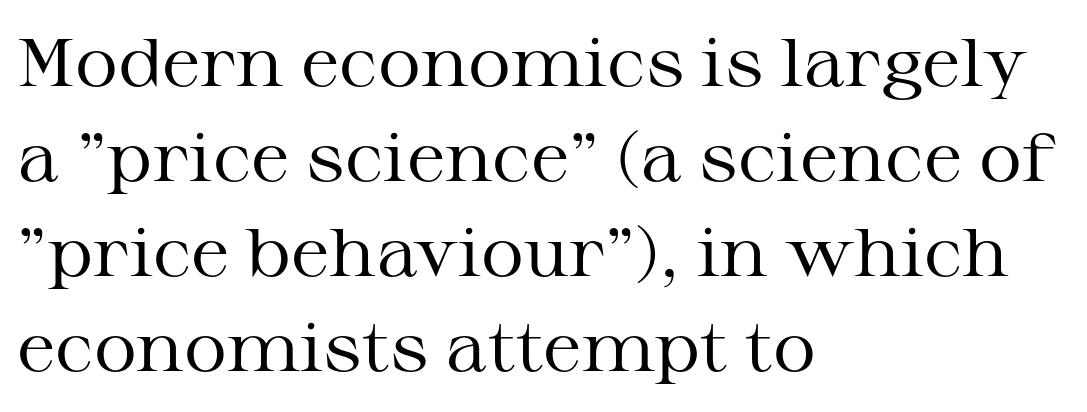
{"serif": "yes", "italic": "no", "bold": "no", "weight": "regular", "width": "wide", "stroke_contrast": "medium", "x_height": "medium", "monospaced": "no", "underline": "no", "align": "left", "line_spacing": "normal", "line_spacing_ratio": 1.42, "letter_spacing": "normal", "letter_spacing_em": 0.0, "glyph_px": 67}
